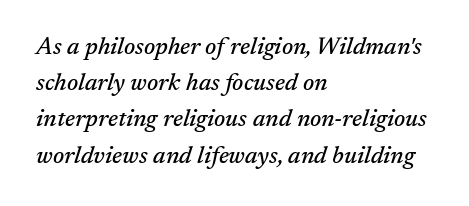
The image shows 24 px text type, italic (leaning right); set left-aligned, normal line spacing (1.51x), normal letter spacing, not underlined.
